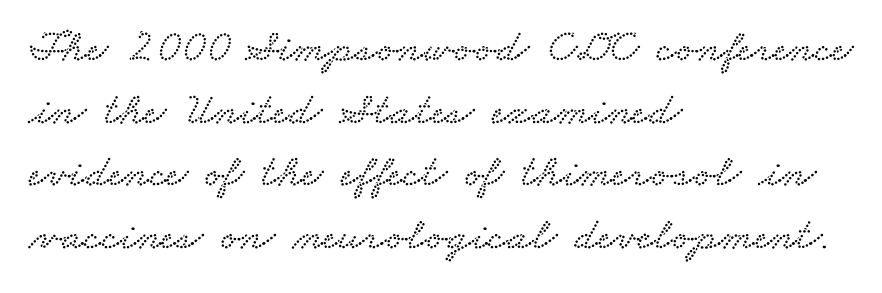
{"serif": "yes", "width": "wide", "stroke_contrast": "low", "x_height": "small", "monospaced": "no", "underline": "no", "align": "left", "line_spacing": "normal", "line_spacing_ratio": 1.36, "letter_spacing": "normal", "letter_spacing_em": 0.0, "glyph_px": 46}
